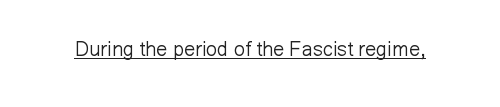
{"italic": "no", "bold": "no", "underline": "yes", "letter_spacing": "normal", "letter_spacing_em": 0.0, "glyph_px": 20}
